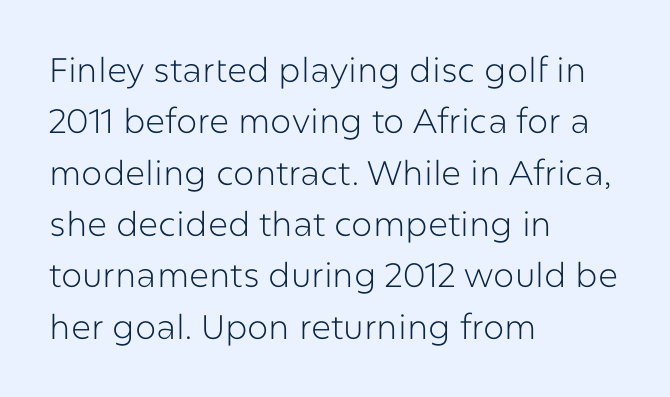
Q: Is the text bold? A: No.
Q: Is the text italic (slanted)? A: No, it is upright.
Q: Is the typeface a serif or a sans-serif typeface? A: Sans-serif.
Q: Is the text underlined? A: No.
Q: How is the paragraph aligned? A: Left-aligned.
Q: Is the spacing between letters normal or unusually wide? A: Normal.
Q: Is the spacing between lines tight, normal or loose? A: Normal.
Q: Width (condensed, normal, or wide)? A: Normal.
Q: Stroke contrast? A: Low.
Q: x-height? A: Medium.
Q: Monospaced? A: No.
